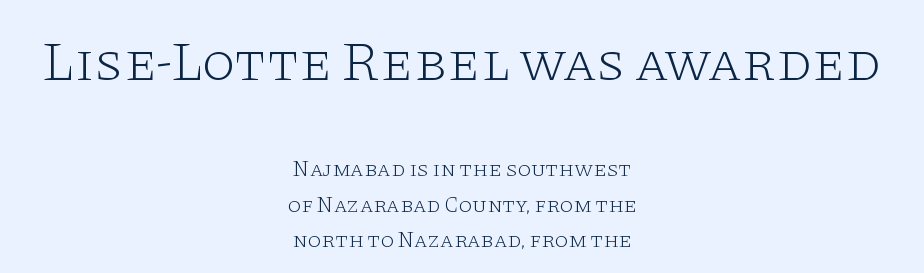
The image shows 55 px light, wide serif type, upright; set centered, normal line spacing (1.62x), normal letter spacing, not underlined; the first (top) block is 2.5x larger; low stroke contrast and a large x-height.
